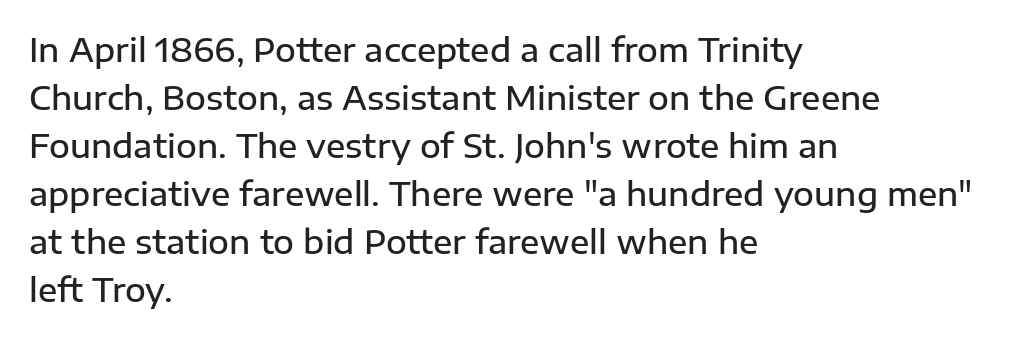
The image shows 32 px semibold sans-serif type, upright; set left-aligned, normal line spacing (1.5x), normal letter spacing, not underlined; low stroke contrast and a medium x-height.
